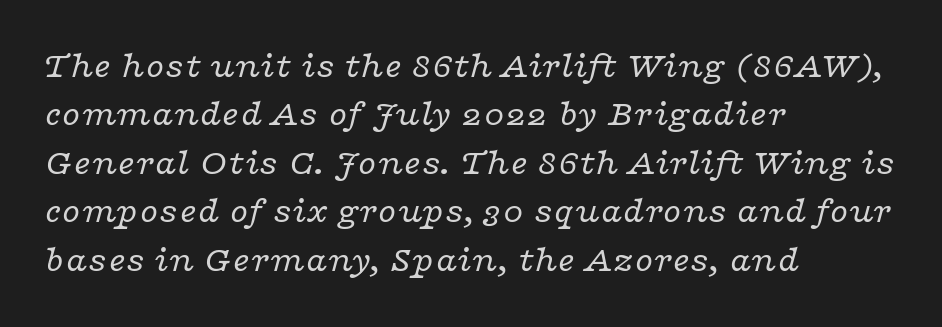
{"serif": "yes", "italic": "yes", "lean": "right", "slant_degrees": 16, "bold": "no", "weight": "regular", "width": "wide", "stroke_contrast": "low", "x_height": "medium", "monospaced": "no", "underline": "no", "align": "left", "line_spacing": "normal", "line_spacing_ratio": 1.31, "letter_spacing": "normal", "letter_spacing_em": 0.0, "glyph_px": 37}
